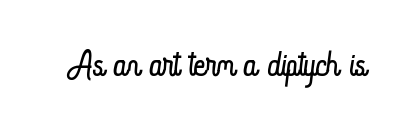
The image shows 50 px light, condensed type; set normal letter spacing, not underlined; low stroke contrast and a small x-height.
